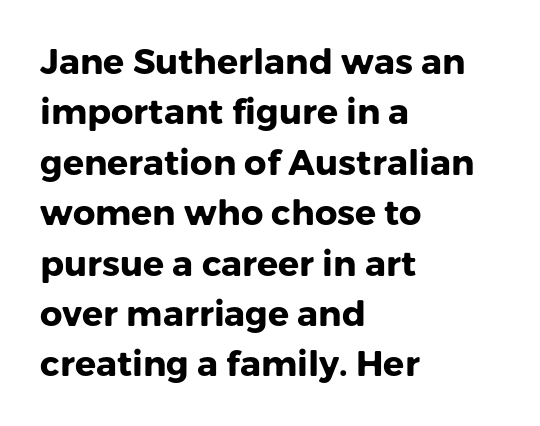
{"serif": "no", "italic": "no", "bold": "yes", "weight": "heavy", "width": "normal", "stroke_contrast": "low", "x_height": "medium", "monospaced": "no", "underline": "no", "align": "left", "line_spacing": "normal", "line_spacing_ratio": 1.44, "letter_spacing": "normal", "letter_spacing_em": 0.0, "glyph_px": 35}
